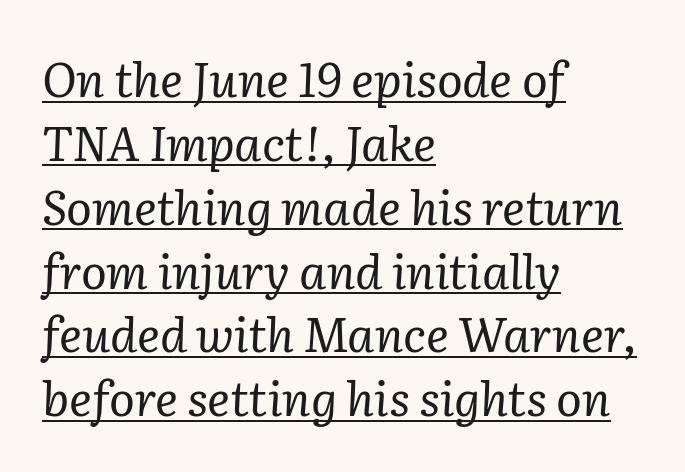
{"serif": "yes", "italic": "yes", "lean": "right", "slant_degrees": 2, "bold": "no", "weight": "regular", "width": "normal", "stroke_contrast": "low", "x_height": "medium", "monospaced": "no", "underline": "yes", "align": "left", "line_spacing": "normal", "line_spacing_ratio": 1.33, "letter_spacing": "normal", "letter_spacing_em": 0.0, "glyph_px": 48}
